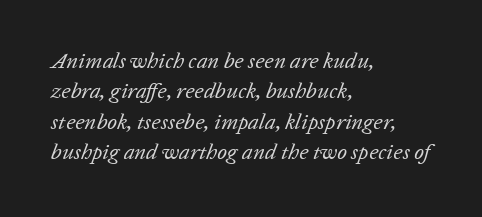
The line-height multiplier appears to be the usual default. Type without underlining. The rendering anchors every line to the left-hand side. Stem width sits at or under what a default text font uses. The passage shown has conventional tracking throughout.
